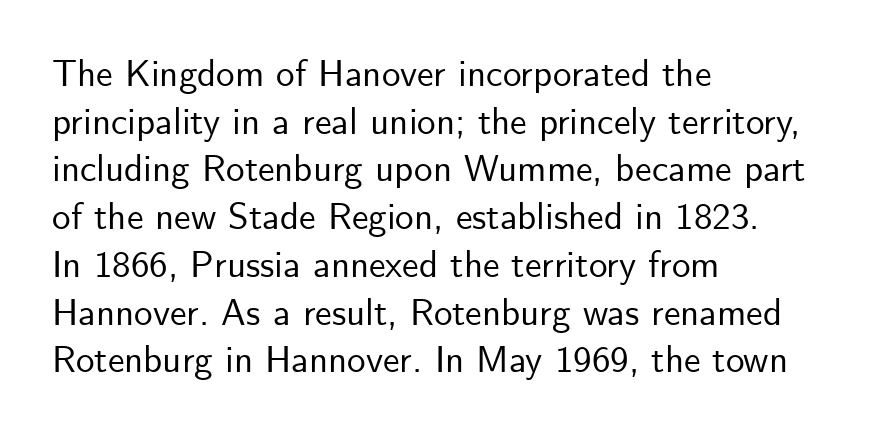
{"serif": "no", "italic": "no", "width": "normal", "stroke_contrast": "low", "x_height": "small", "monospaced": "no", "underline": "no", "align": "left", "line_spacing": "normal", "line_spacing_ratio": 1.29, "letter_spacing": "normal", "letter_spacing_em": 0.0, "glyph_px": 37}
